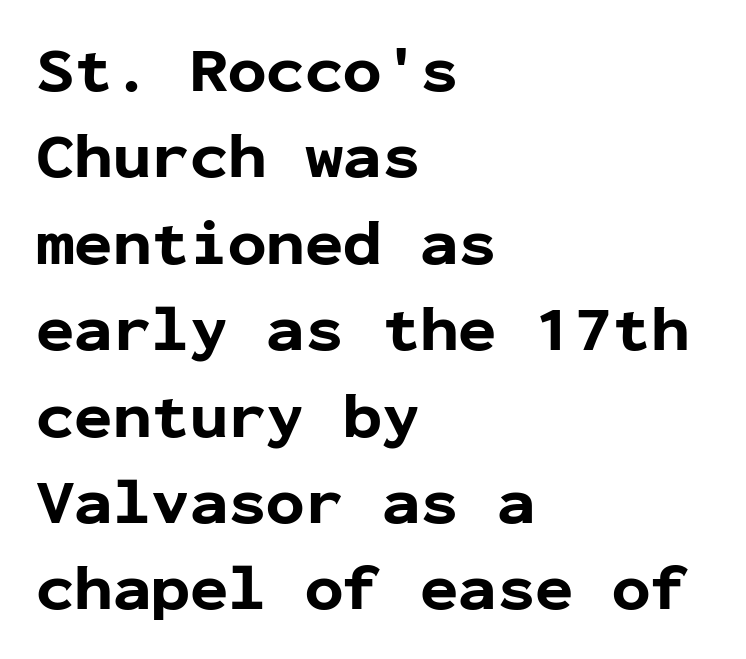
Teacher's note: observe the even left margin — that is flush-left alignment. This is roman type, the default non-slanted kind. Plenty of ink on the page — the face is bold. Typographically, this falls in the sans-serif category.
